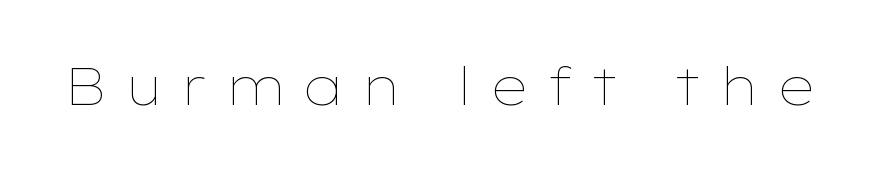
The image shows 53 px thin, wide type, upright; set unusually wide letter spacing (+0.31 em), not underlined; low stroke contrast and a medium x-height.
